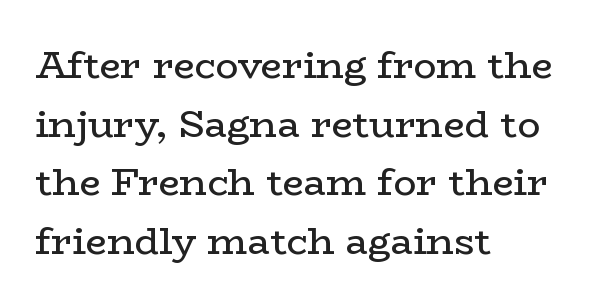
Q: Is the text bold? A: No.
Q: Is the text italic (slanted)? A: No, it is upright.
Q: Is the typeface a serif or a sans-serif typeface? A: Serif.
Q: Is the text underlined? A: No.
Q: How is the paragraph aligned? A: Left-aligned.
Q: Is the spacing between letters normal or unusually wide? A: Normal.
Q: Is the spacing between lines tight, normal or loose? A: Normal.
Q: Width (condensed, normal, or wide)? A: Wide.
Q: Stroke contrast? A: Low.
Q: x-height? A: Medium.
Q: Monospaced? A: No.
